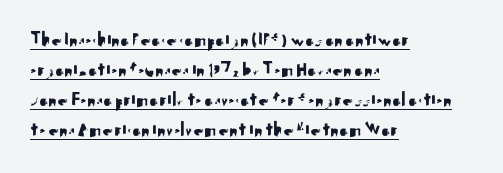
The image shows 21 px text type, upright; set left-aligned, normal line spacing (1.43x), normal letter spacing, underlined.
